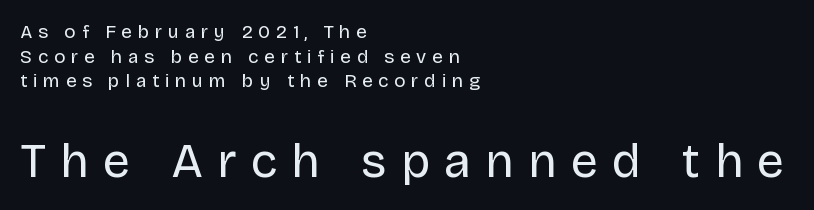
The image shows 48 px regular-weight sans-serif type, upright; set left-aligned, normal line spacing (1.29x), unusually wide letter spacing (+0.3 em), not underlined; the second (bottom) block is 2.53x larger; low stroke contrast and a large x-height.
